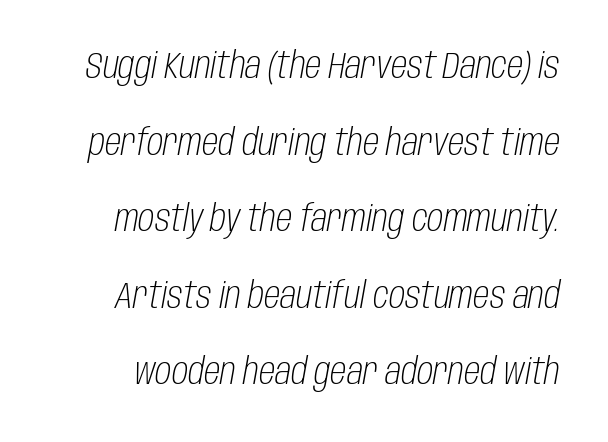
{"italic": "yes", "lean": "right", "slant_degrees": 10, "bold": "no", "weight": "light", "width": "condensed", "stroke_contrast": "low", "x_height": "large", "monospaced": "no", "underline": "no", "line_spacing": "loose", "line_spacing_ratio": 2.07, "letter_spacing": "normal", "letter_spacing_em": 0.0, "glyph_px": 37}
